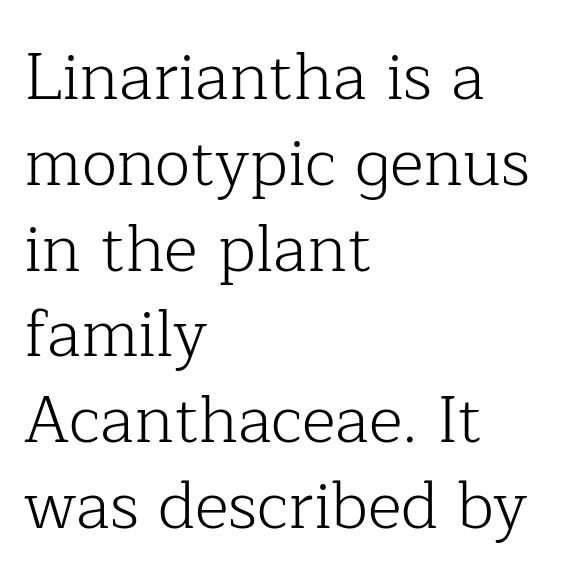
Weight class: somewhere from thin through regular. Left-aligned paragraph, ragged on the right. These lines keep a tight, regular rhythm from letter to letter. You can tell from the footed stems that serif type was used.
